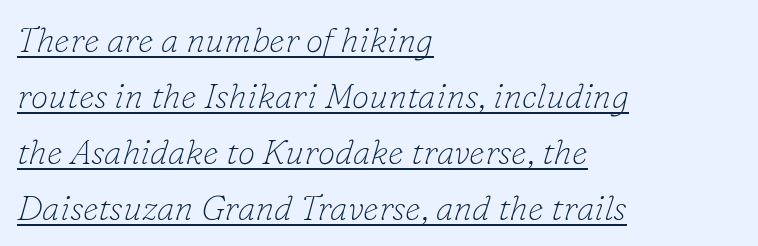
{"serif": "yes", "italic": "yes", "lean": "right", "slant_degrees": 16, "bold": "no", "weight": "thin", "width": "normal", "stroke_contrast": "low", "x_height": "small", "monospaced": "no", "underline": "yes", "align": "left", "line_spacing": "normal", "line_spacing_ratio": 1.6, "letter_spacing": "normal", "letter_spacing_em": 0.0, "glyph_px": 35}
